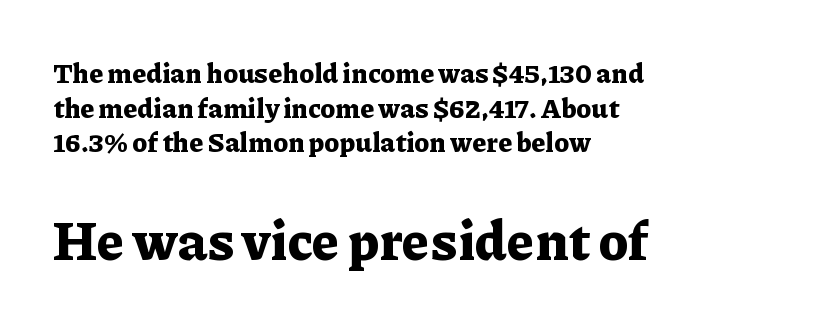
The image shows 54 px bold serif type, upright; set left-aligned, normal line spacing (1.28x), normal letter spacing, not underlined; the second (bottom) block is 2.0x larger; low stroke contrast and a medium x-height.
